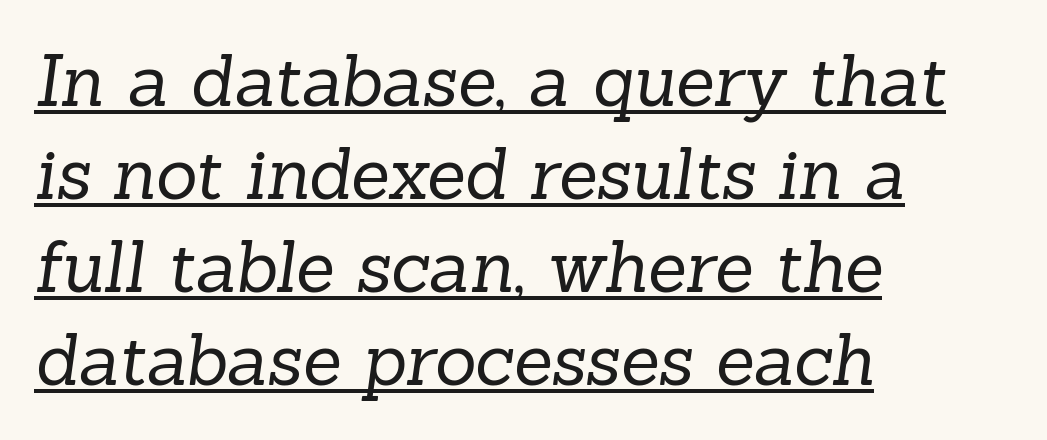
Q: Is the text bold? A: No.
Q: Is the typeface a serif or a sans-serif typeface? A: Serif.
Q: Is the text underlined? A: Yes.
Q: How is the paragraph aligned? A: Left-aligned.
Q: Is the spacing between letters normal or unusually wide? A: Normal.
Q: Is the spacing between lines tight, normal or loose? A: Normal.
Q: Width (condensed, normal, or wide)? A: Normal.
Q: Stroke contrast? A: Low.
Q: x-height? A: Medium.
Q: Monospaced? A: No.
